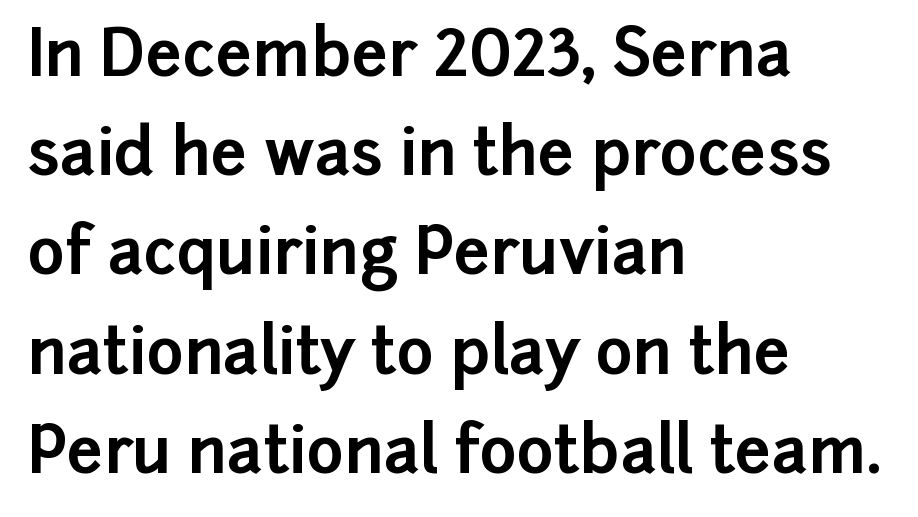
The image shows 64 px bold sans-serif type, upright; set left-aligned, normal line spacing (1.55x), normal letter spacing, not underlined; low stroke contrast and a medium x-height.
